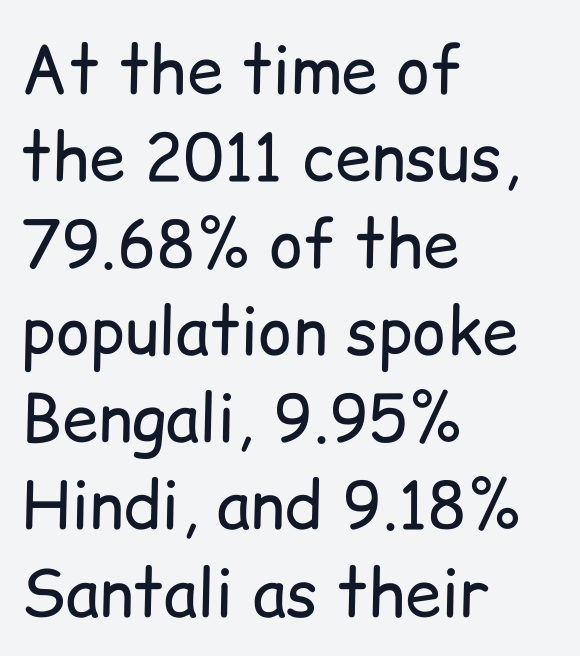
The compositor pushed each line to the left boundary. No extra ink here — the face is not bold. Caption: standard tracking, unaltered. The gap between lines stays unmarked. Look at the bottom of the vertical strokes: they stop flat, with no serifs.
